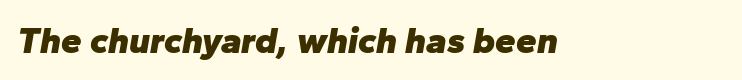
{"italic": "yes", "lean": "right", "slant_degrees": 10, "bold": "yes", "weight": "heavy", "width": "normal", "stroke_contrast": "low", "x_height": "medium", "monospaced": "no", "underline": "no", "letter_spacing": "normal", "letter_spacing_em": 0.0, "glyph_px": 37}
